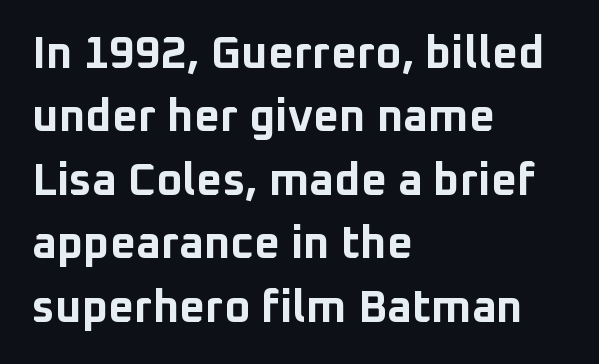
Q: Is the text bold? A: Yes.
Q: Is the text italic (slanted)? A: No, it is upright.
Q: Is the typeface a serif or a sans-serif typeface? A: Sans-serif.
Q: Is the text underlined? A: No.
Q: How is the paragraph aligned? A: Left-aligned.
Q: Is the spacing between letters normal or unusually wide? A: Normal.
Q: Is the spacing between lines tight, normal or loose? A: Normal.
Q: Width (condensed, normal, or wide)? A: Normal.
Q: Stroke contrast? A: Low.
Q: x-height? A: Medium.
Q: Monospaced? A: No.
